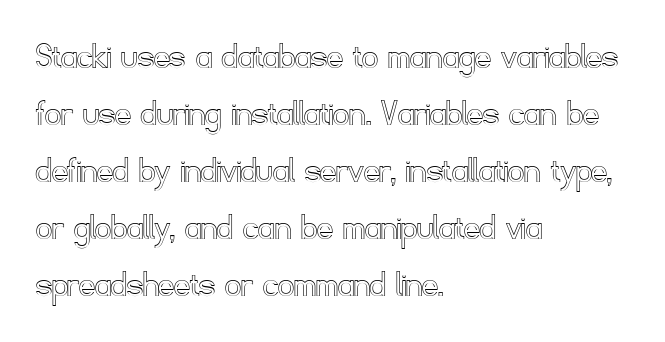
{"italic": "no", "width": "normal", "x_height": "small", "monospaced": "no", "underline": "no", "align": "left", "line_spacing": "normal", "line_spacing_ratio": 1.46, "letter_spacing": "normal", "letter_spacing_em": 0.0, "glyph_px": 39}
